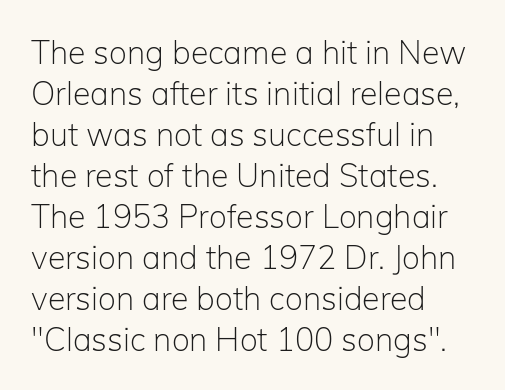
Q: Is the text bold? A: No.
Q: Is the text italic (slanted)? A: No, it is upright.
Q: Is the typeface a serif or a sans-serif typeface? A: Sans-serif.
Q: Is the text underlined? A: No.
Q: How is the paragraph aligned? A: Left-aligned.
Q: Is the spacing between letters normal or unusually wide? A: Normal.
Q: Is the spacing between lines tight, normal or loose? A: Normal.
Q: Width (condensed, normal, or wide)? A: Normal.
Q: Stroke contrast? A: Low.
Q: x-height? A: Medium.
Q: Monospaced? A: No.
